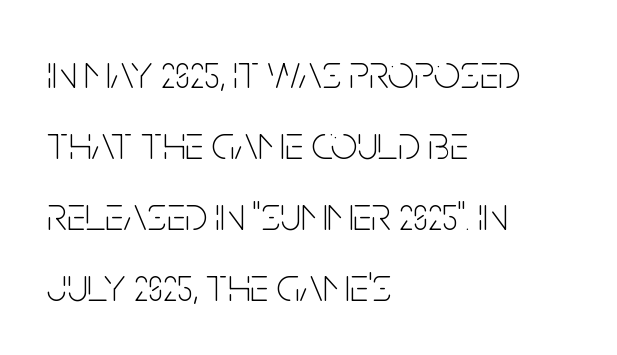
Q: Is the text bold? A: No.
Q: Is the text italic (slanted)? A: No, it is upright.
Q: Is the typeface a serif or a sans-serif typeface? A: Sans-serif.
Q: Is the text underlined? A: No.
Q: How is the paragraph aligned? A: Left-aligned.
Q: Is the spacing between letters normal or unusually wide? A: Normal.
Q: Is the spacing between lines tight, normal or loose? A: Normal.
Q: Width (condensed, normal, or wide)? A: Condensed.
Q: Stroke contrast? A: Low.
Q: x-height? A: Large.
Q: Monospaced? A: No.
